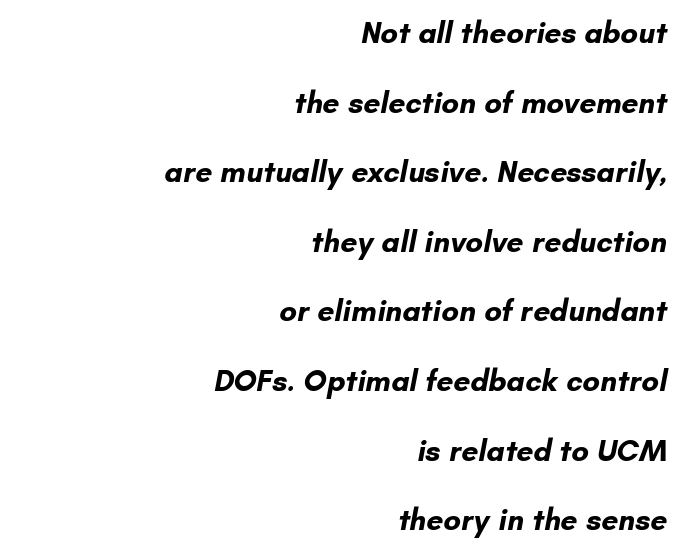
The image shows 30 px bold sans-serif type; set right-aligned, loose line spacing (2.32x), normal letter spacing, not underlined; low stroke contrast and a small x-height.
